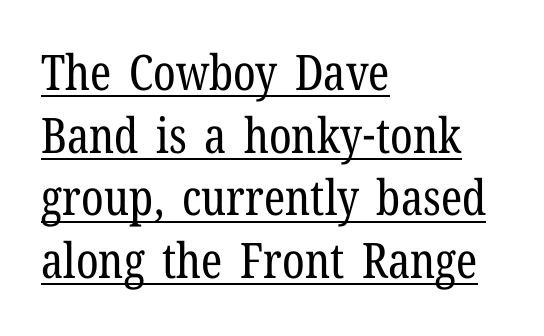
Q: Is the text bold? A: No.
Q: Is the text italic (slanted)? A: No, it is upright.
Q: Is the typeface a serif or a sans-serif typeface? A: Serif.
Q: Is the text underlined? A: Yes.
Q: How is the paragraph aligned? A: Left-aligned.
Q: Is the spacing between letters normal or unusually wide? A: Normal.
Q: Is the spacing between lines tight, normal or loose? A: Normal.
Q: Width (condensed, normal, or wide)? A: Condensed.
Q: Stroke contrast? A: Low.
Q: x-height? A: Medium.
Q: Monospaced? A: No.
